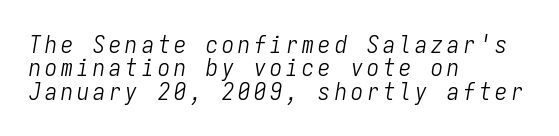
The paragraph has a hard left edge and a soft right edge. Compared with a typical body face, this is equally light or lighter still. The block of text is dense from top to bottom, with scant space between rows. Does the lettering tilt? It does — this is italic.
